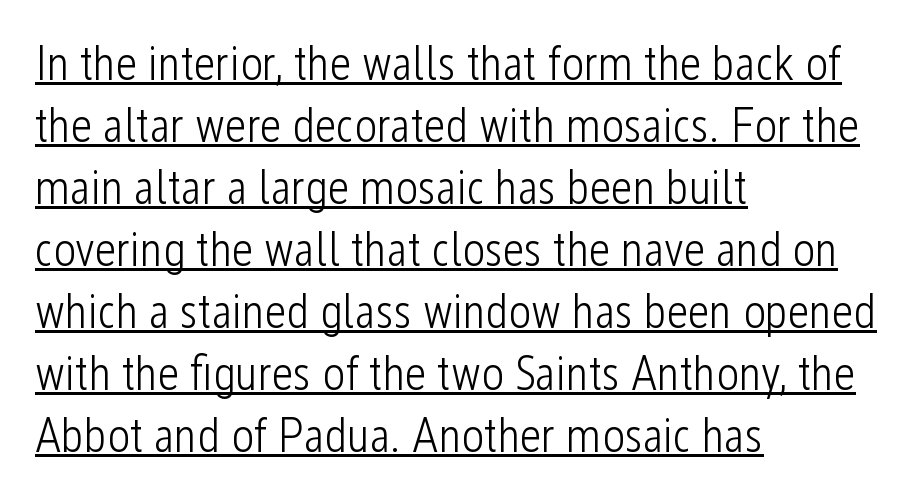
Does the leading feel generous? No, just average. The setting favours the left margin, as ordinary paragraphs usually do. The type family on display is of the sans-serif kind. Think of a printed novel: that variable character pitch is what you see here.
